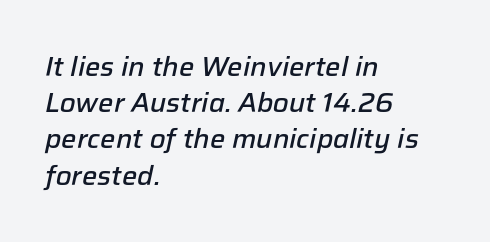
Compared with a centered layout, this one pins lines to the left instead. If you measured baseline to baseline, you'd find a middling distance. Its strokes are somewhat broadened, the hallmark of semibold type. The strip under each line holds only bare page.
